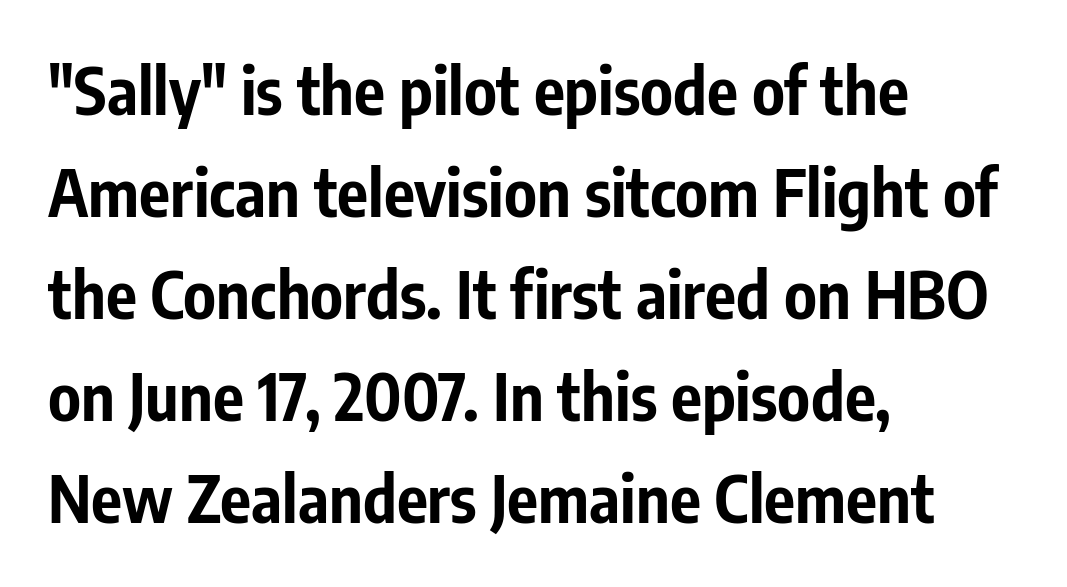
The image shows 65 px bold, condensed sans-serif type, upright; set left-aligned, normal line spacing (1.57x), normal letter spacing, not underlined; low stroke contrast and a medium x-height.
